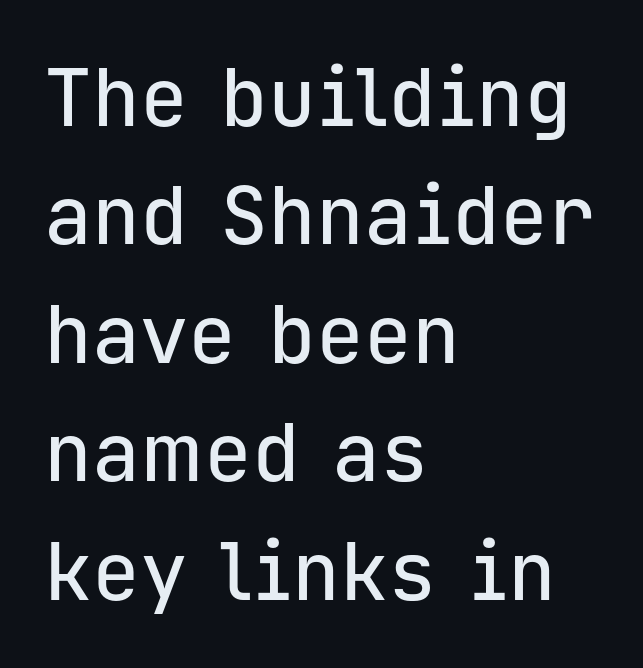
{"serif": "no", "italic": "no", "width": "normal", "stroke_contrast": "low", "x_height": "medium", "monospaced": "yes", "underline": "no", "align": "left", "line_spacing": "normal", "line_spacing_ratio": 1.48, "letter_spacing": "normal", "letter_spacing_em": 0.0, "glyph_px": 80}
